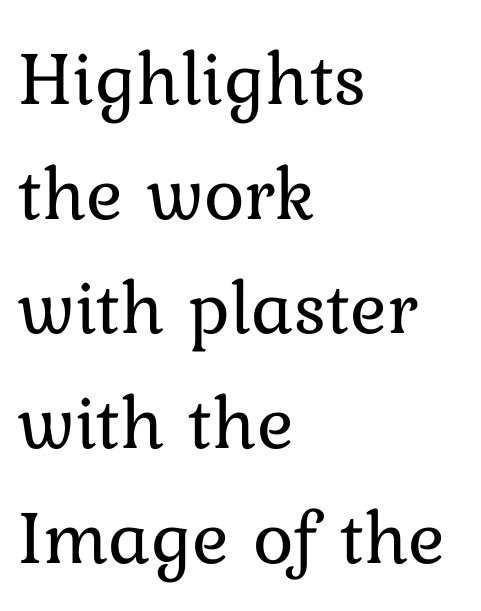
{"italic": "no", "bold": "no", "weight": "regular", "width": "normal", "stroke_contrast": "low", "x_height": "medium", "monospaced": "no", "underline": "no", "align": "left", "line_spacing": "normal", "line_spacing_ratio": 1.49, "letter_spacing": "normal", "letter_spacing_em": 0.0, "glyph_px": 77}
